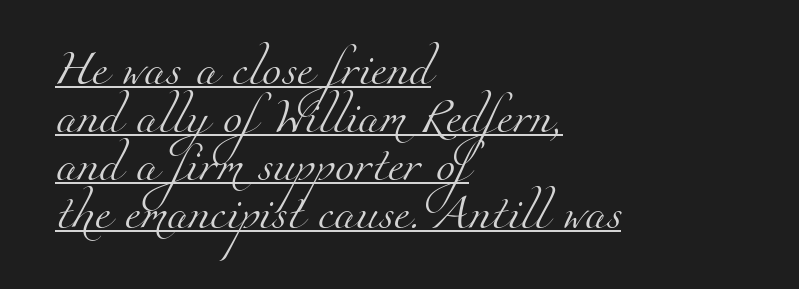
Q: Is the text bold? A: No.
Q: Is the typeface a serif or a sans-serif typeface? A: Serif.
Q: Is the text underlined? A: Yes.
Q: How is the paragraph aligned? A: Left-aligned.
Q: Is the spacing between letters normal or unusually wide? A: Normal.
Q: Is the spacing between lines tight, normal or loose? A: Normal.
Q: Width (condensed, normal, or wide)? A: Normal.
Q: Stroke contrast? A: Medium.
Q: x-height? A: Small.
Q: Monospaced? A: No.
